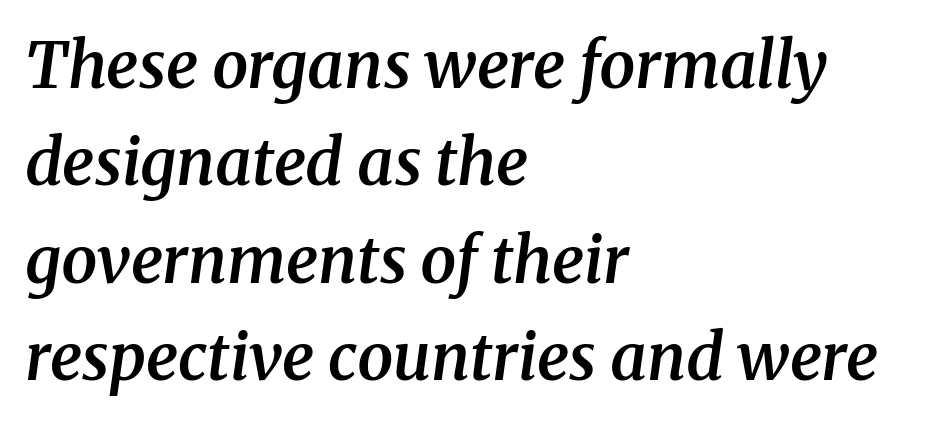
{"serif": "yes", "italic": "yes", "lean": "right", "slant_degrees": 8, "bold": "semi", "weight": "semibold", "width": "normal", "stroke_contrast": "medium", "x_height": "medium", "monospaced": "no", "underline": "no", "align": "left", "line_spacing": "normal", "line_spacing_ratio": 1.52, "letter_spacing": "normal", "letter_spacing_em": 0.0, "glyph_px": 64}
